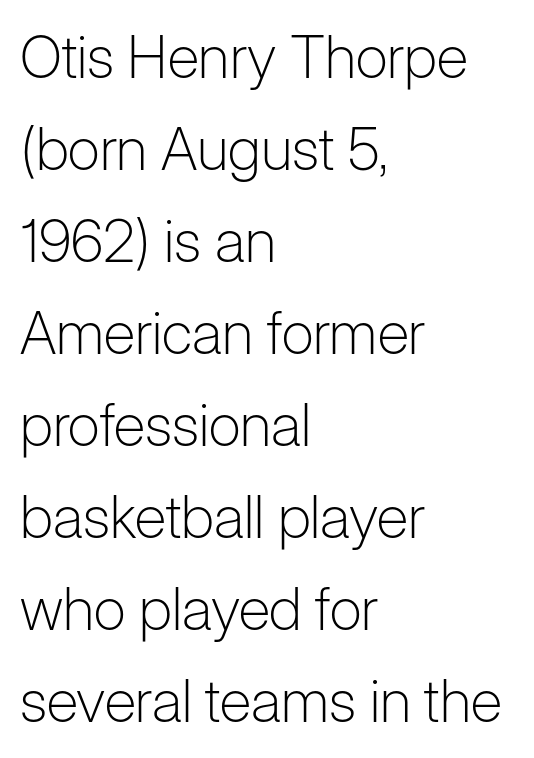
Q: Is the text bold? A: No.
Q: Is the text italic (slanted)? A: No, it is upright.
Q: Is the typeface a serif or a sans-serif typeface? A: Sans-serif.
Q: Is the text underlined? A: No.
Q: How is the paragraph aligned? A: Left-aligned.
Q: Is the spacing between letters normal or unusually wide? A: Normal.
Q: Is the spacing between lines tight, normal or loose? A: Normal.
Q: Width (condensed, normal, or wide)? A: Normal.
Q: Stroke contrast? A: Low.
Q: x-height? A: Medium.
Q: Monospaced? A: No.
